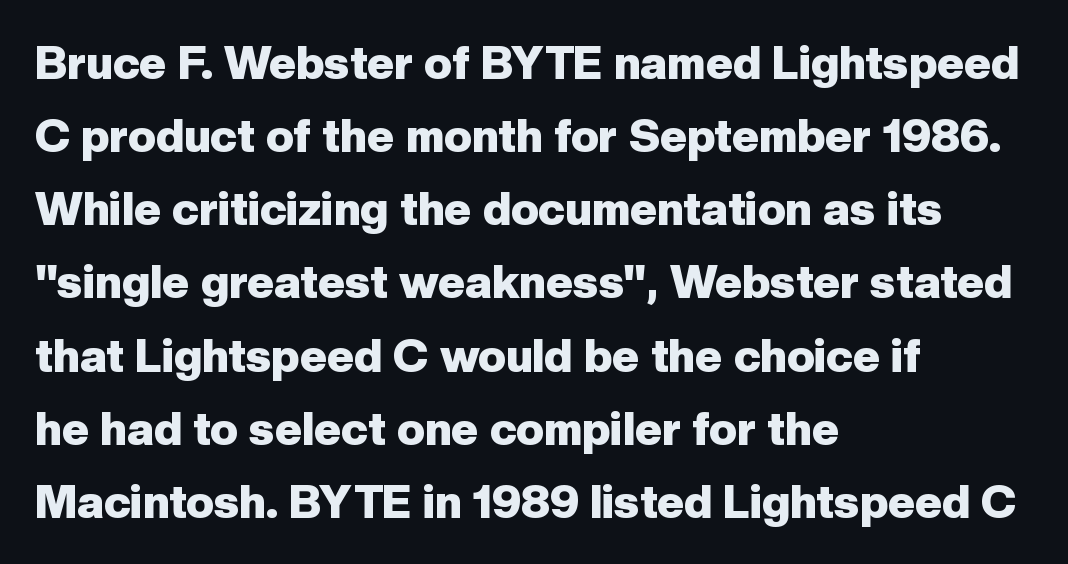
{"serif": "no", "italic": "no", "bold": "yes", "weight": "heavy", "width": "normal", "stroke_contrast": "low", "x_height": "medium", "monospaced": "no", "underline": "no", "align": "left", "line_spacing": "normal", "line_spacing_ratio": 1.59, "letter_spacing": "normal", "letter_spacing_em": 0.0, "glyph_px": 46}
